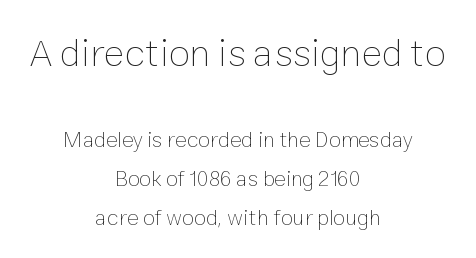
Glance below the letters and you will spot only blank space. The whitespace from short lines is split evenly between both sides. The line texture is even and compact thanks to regular tracking. Posture: straight, roman, zero tilt. The face looks like a standard text weight, possibly lighter. The initial chunk of copy outweighs the following chunk in type size.
